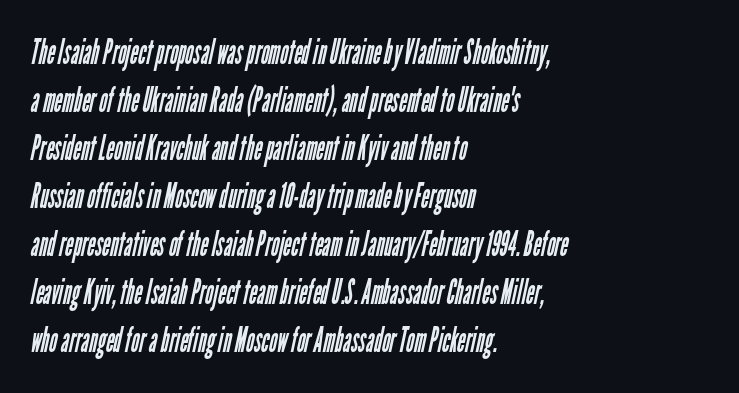
{"serif": "no", "bold": "no", "weight": "regular", "width": "condensed", "stroke_contrast": "low", "x_height": "medium", "monospaced": "no", "underline": "no", "align": "left", "line_spacing": "normal", "line_spacing_ratio": 1.37, "letter_spacing": "normal", "letter_spacing_em": 0.0, "glyph_px": 35}
